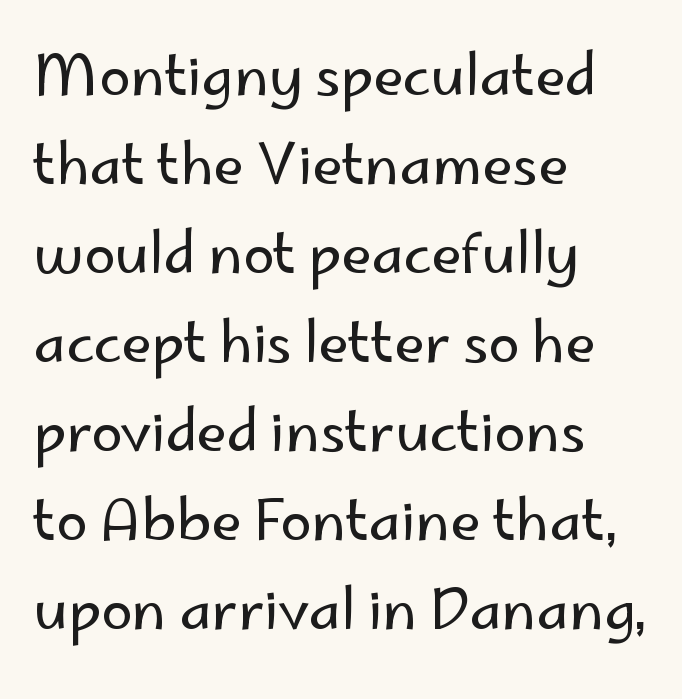
The image shows 56 px regular-weight sans-serif type, upright; set left-aligned, normal line spacing (1.59x), normal letter spacing, not underlined; low stroke contrast and a small x-height.
